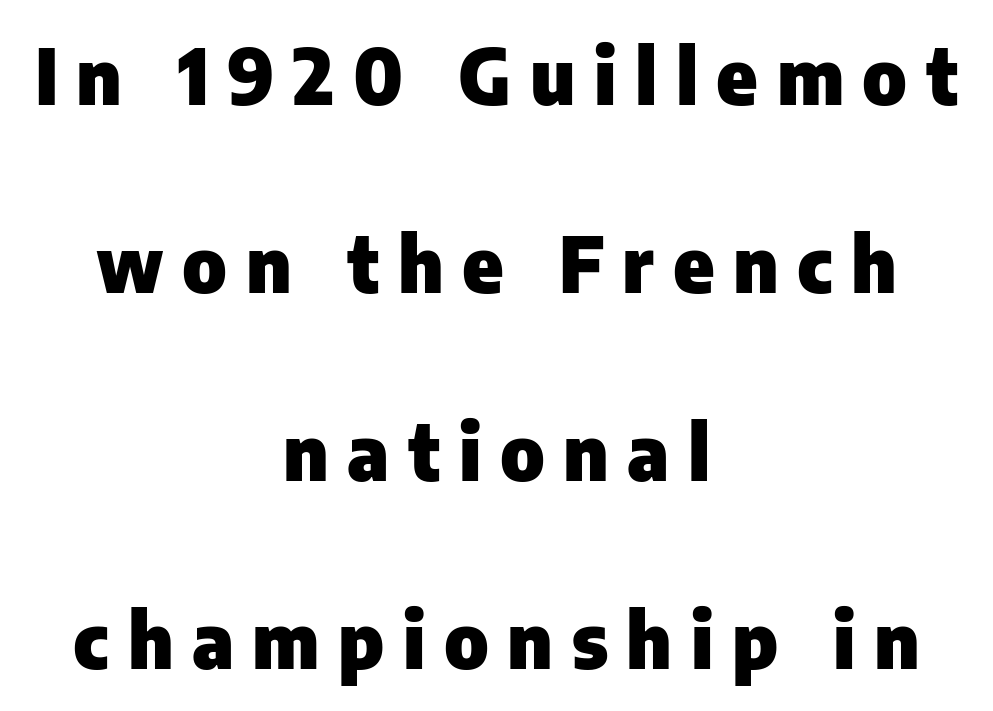
Q: Is the text bold? A: Yes.
Q: Is the text italic (slanted)? A: No, it is upright.
Q: Is the typeface a serif or a sans-serif typeface? A: Sans-serif.
Q: Is the text underlined? A: No.
Q: How is the paragraph aligned? A: Centered.
Q: Is the spacing between letters normal or unusually wide? A: Unusually wide.
Q: Is the spacing between lines tight, normal or loose? A: Loose.
Q: Width (condensed, normal, or wide)? A: Normal.
Q: Stroke contrast? A: Low.
Q: x-height? A: Medium.
Q: Monospaced? A: No.
